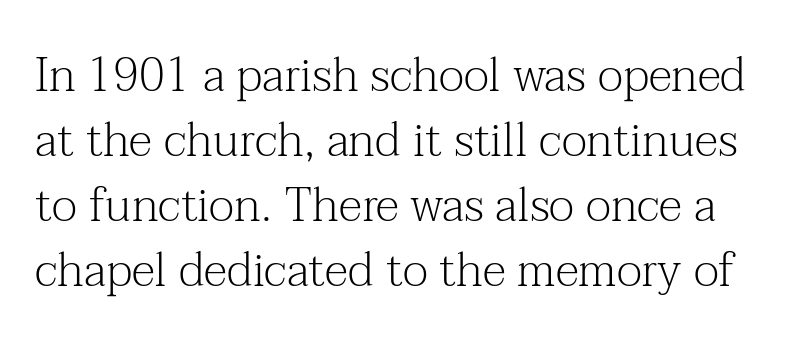
{"serif": "yes", "italic": "no", "bold": "no", "weight": "light", "width": "normal", "stroke_contrast": "medium", "x_height": "medium", "monospaced": "no", "underline": "no", "line_spacing": "normal", "line_spacing_ratio": 1.38, "letter_spacing": "normal", "letter_spacing_em": 0.0, "glyph_px": 47}
